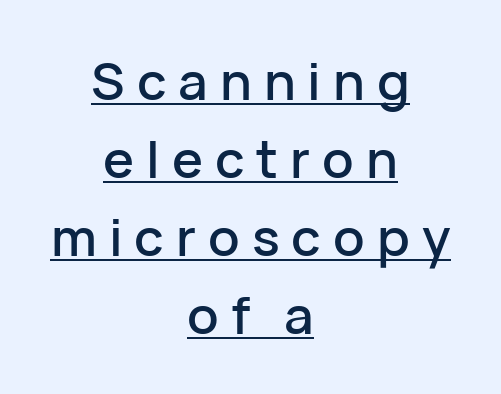
The image shows 52 px sans-serif type, upright; set centered, normal line spacing (1.5x), unusually wide letter spacing (+0.23 em), underlined; low stroke contrast and a medium x-height.
